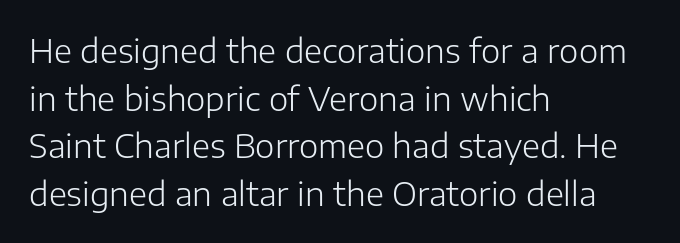
The designer went with a sans here, leaving each stem footless. A classic flush-left, rag-right setting is used for this passage. This rendering leaves character spacing at its baseline value. Here the designer chose a conventional face with non-uniform glyph widths. Every stem runs plumb, perpendicular to the baseline.
